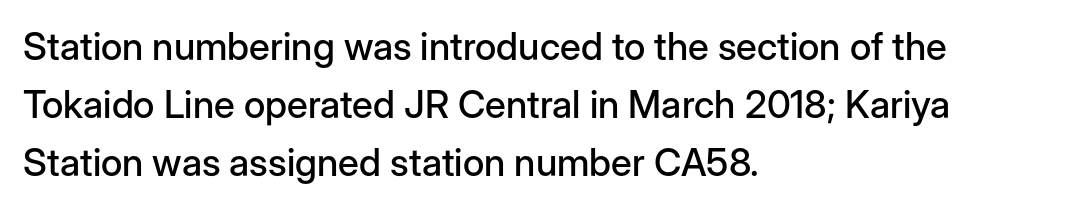
Baseline-to-baseline distance is the conventional proportion of letter height. The typography opts for an upright posture over an oblique one. Lines of text with bare space underneath. A student would call this left alignment; a typographer would say flush left, rag right. Think of a printed novel: that variable character pitch is what you see here. Typographically, this falls in the sans-serif category.
